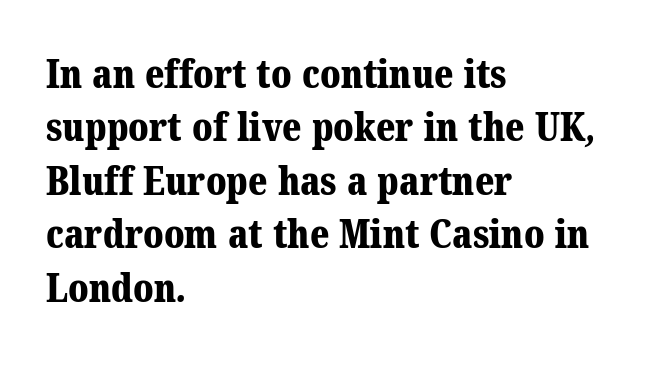
The image shows 39 px bold serif type; set left-aligned, normal line spacing (1.37x), normal letter spacing, not underlined; medium stroke contrast and a medium x-height.
